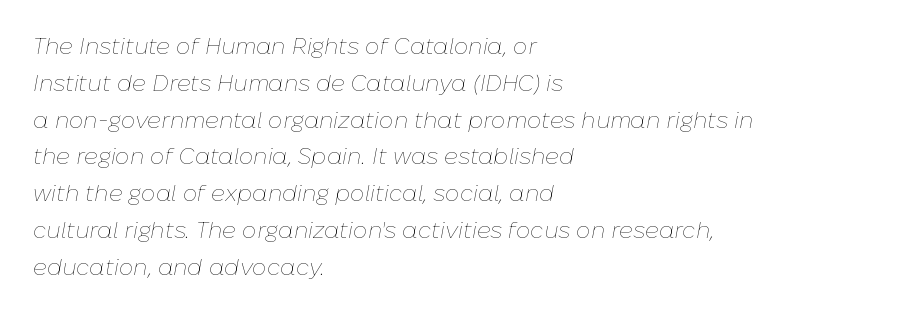
{"italic": "yes", "lean": "right", "slant_degrees": 10, "bold": "no", "underline": "no", "align": "left", "line_spacing": "normal", "line_spacing_ratio": 1.6, "letter_spacing": "normal", "letter_spacing_em": 0.0, "glyph_px": 23}
